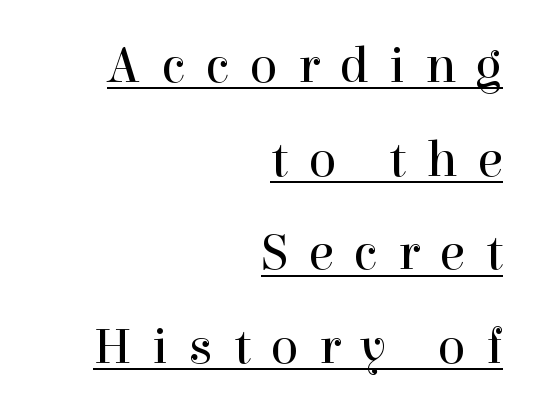
Q: Is the text bold? A: No.
Q: Is the text italic (slanted)? A: No, it is upright.
Q: Is the typeface a serif or a sans-serif typeface? A: Serif.
Q: Is the text underlined? A: Yes.
Q: How is the paragraph aligned? A: Right-aligned.
Q: Is the spacing between letters normal or unusually wide? A: Unusually wide.
Q: Width (condensed, normal, or wide)? A: Normal.
Q: x-height? A: Medium.
Q: Monospaced? A: No.
